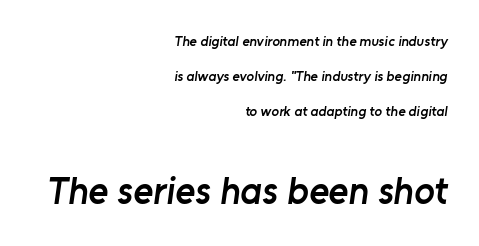
The font is running at a semibold setting, under full bold. You can tell from the bare stems that sans-serif type was used. Leading: increased. Check under the words: just untouched page. Note the varied advance widths — an 'i' is clearly narrower than an 'm'.
